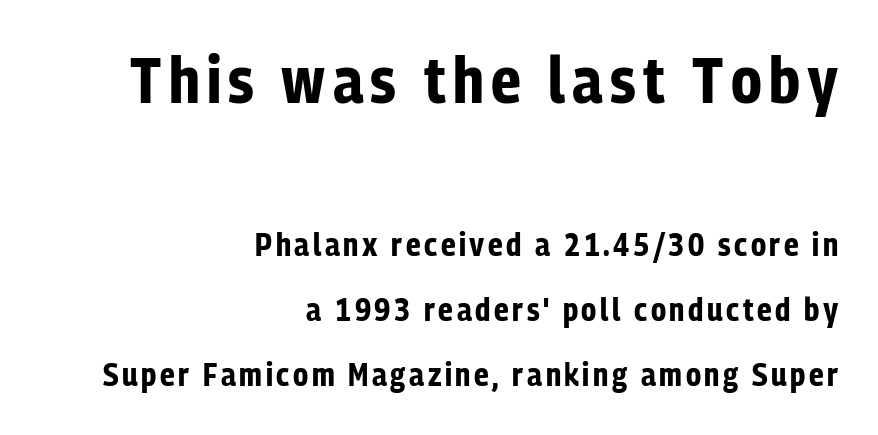
{"serif": "no", "italic": "no", "bold": "yes", "weight": "bold", "width": "condensed", "stroke_contrast": "low", "x_height": "medium", "monospaced": "no", "underline": "no", "align": "right", "line_spacing": "loose", "line_spacing_ratio": 2.04, "larger_block": "first", "size_ratio": 2.03, "glyph_px": 65}
